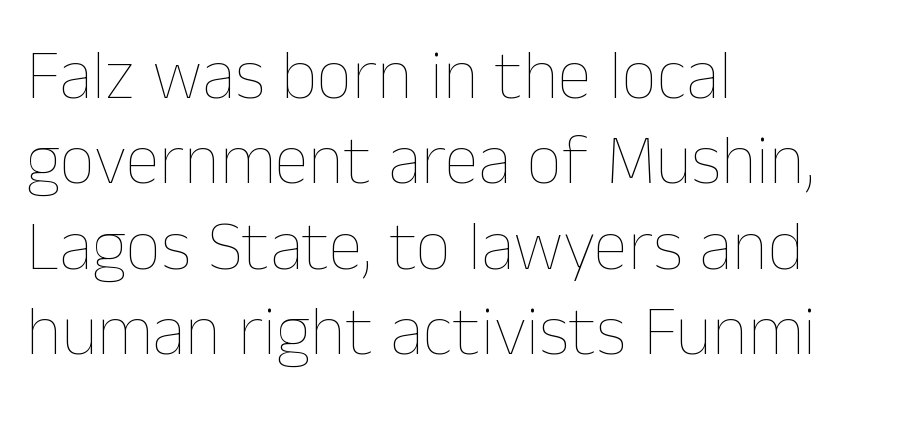
The typesetting does not lean heavy: it is not bold. Is the letter spacing exaggerated? No — it looks like the ordinary default. The gap between lines stays unmarked. Character widths vary here, with narrow letters taking less room than wide ones.
